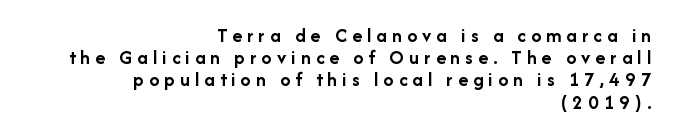
{"italic": "no", "bold": "yes", "underline": "no", "align": "right", "line_spacing": "tight", "line_spacing_ratio": 1.11, "letter_spacing": "wide", "letter_spacing_em": 0.26, "glyph_px": 20}
